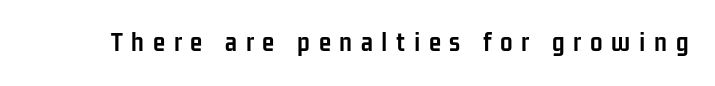
Q: Is the text bold? A: Yes.
Q: Is the text italic (slanted)? A: No, it is upright.
Q: Is the typeface a serif or a sans-serif typeface? A: Sans-serif.
Q: Is the text underlined? A: No.
Q: Is the spacing between letters normal or unusually wide? A: Unusually wide.
Q: Width (condensed, normal, or wide)? A: Condensed.
Q: Stroke contrast? A: Low.
Q: x-height? A: Medium.
Q: Monospaced? A: No.
